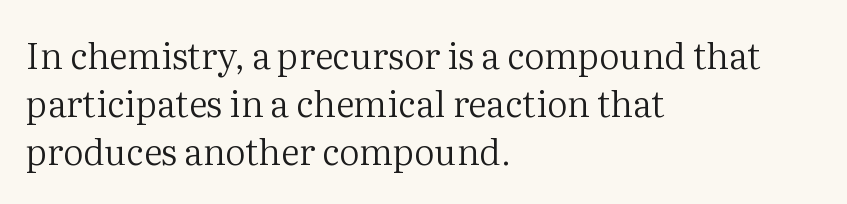
Q: Is the text bold? A: No.
Q: Is the text italic (slanted)? A: No, it is upright.
Q: Is the typeface a serif or a sans-serif typeface? A: Serif.
Q: Is the text underlined? A: No.
Q: How is the paragraph aligned? A: Left-aligned.
Q: Is the spacing between letters normal or unusually wide? A: Normal.
Q: Is the spacing between lines tight, normal or loose? A: Normal.
Q: Width (condensed, normal, or wide)? A: Normal.
Q: Stroke contrast? A: Medium.
Q: x-height? A: Medium.
Q: Monospaced? A: No.
